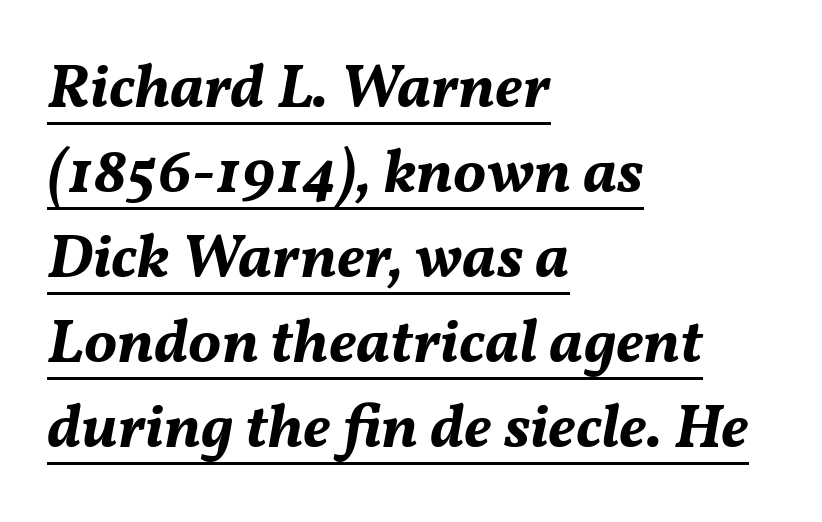
Q: Is the text bold? A: Yes.
Q: Is the text italic (slanted)? A: Yes, it leans right by about 11 degrees.
Q: Is the text underlined? A: Yes.
Q: How is the paragraph aligned? A: Left-aligned.
Q: Is the spacing between letters normal or unusually wide? A: Normal.
Q: Is the spacing between lines tight, normal or loose? A: Normal.
Q: Width (condensed, normal, or wide)? A: Normal.
Q: Stroke contrast? A: Medium.
Q: x-height? A: Medium.
Q: Monospaced? A: No.
